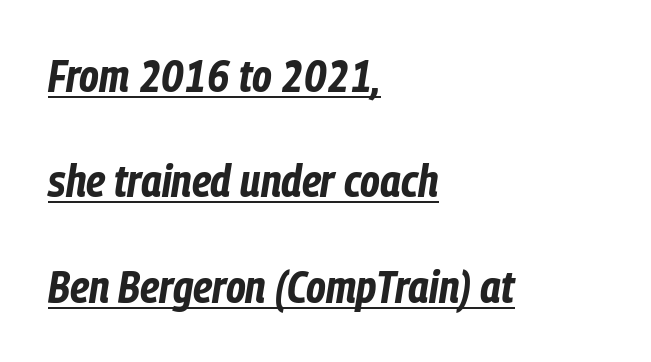
Q: Is the text bold? A: Yes.
Q: Is the text italic (slanted)? A: Yes, it leans right by about 9 degrees.
Q: Is the text underlined? A: Yes.
Q: How is the paragraph aligned? A: Left-aligned.
Q: Is the spacing between letters normal or unusually wide? A: Normal.
Q: Is the spacing between lines tight, normal or loose? A: Loose.
Q: Width (condensed, normal, or wide)? A: Condensed.
Q: Stroke contrast? A: Low.
Q: x-height? A: Medium.
Q: Monospaced? A: No.
